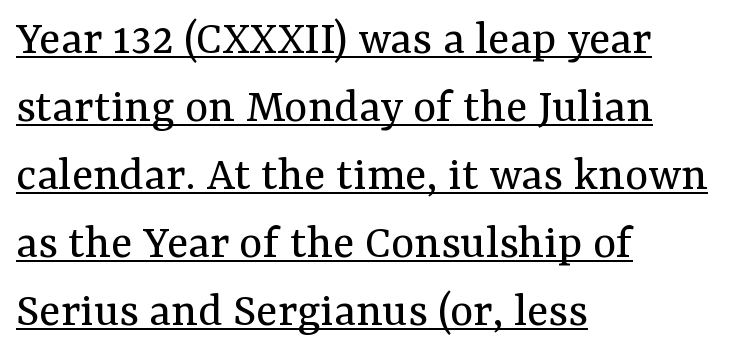
The image shows 50 px regular-weight serif type, upright; set left-aligned, normal line spacing (1.36x), normal letter spacing, underlined; medium stroke contrast and a medium x-height.
